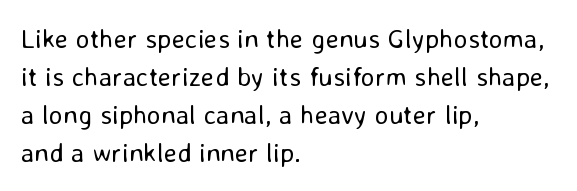
{"italic": "no", "bold": "no", "underline": "no", "align": "left", "line_spacing": "normal", "line_spacing_ratio": 1.41, "letter_spacing": "normal", "letter_spacing_em": 0.0, "glyph_px": 27}
